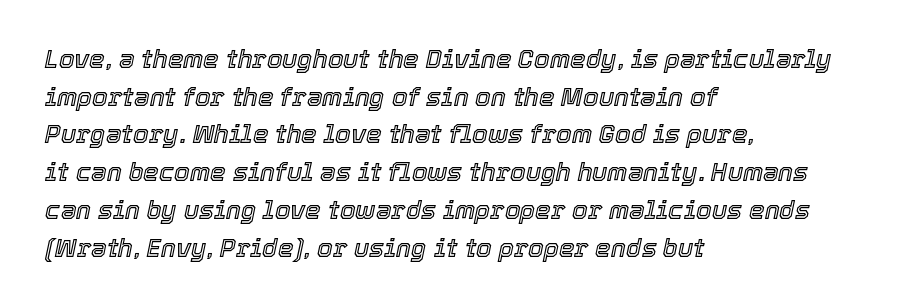
Q: Is the text italic (slanted)? A: Yes, it leans right by about 12 degrees.
Q: Is the text underlined? A: No.
Q: How is the paragraph aligned? A: Left-aligned.
Q: Is the spacing between letters normal or unusually wide? A: Normal.
Q: Is the spacing between lines tight, normal or loose? A: Normal.
